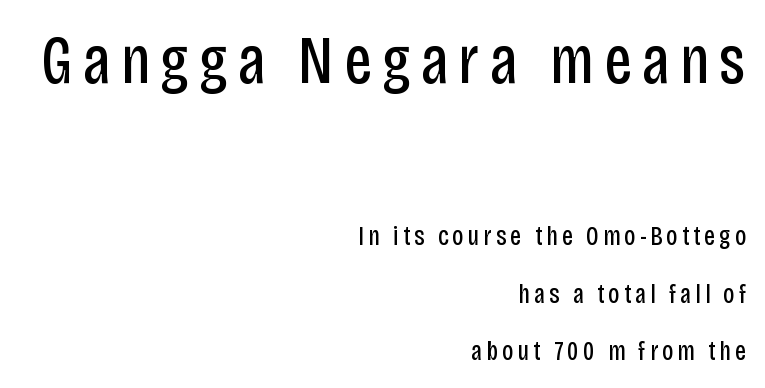
Q: Is the text bold? A: No.
Q: Is the text italic (slanted)? A: No, it is upright.
Q: Is the typeface a serif or a sans-serif typeface? A: Sans-serif.
Q: Is the text underlined? A: No.
Q: How is the paragraph aligned? A: Right-aligned.
Q: Is the spacing between lines tight, normal or loose? A: Loose.
Q: Which block of text is set in a larger size, the first (top) or the second (bottom)? A: The first (top) one.
Q: Width (condensed, normal, or wide)? A: Condensed.
Q: Stroke contrast? A: Low.
Q: x-height? A: Large.
Q: Monospaced? A: No.
